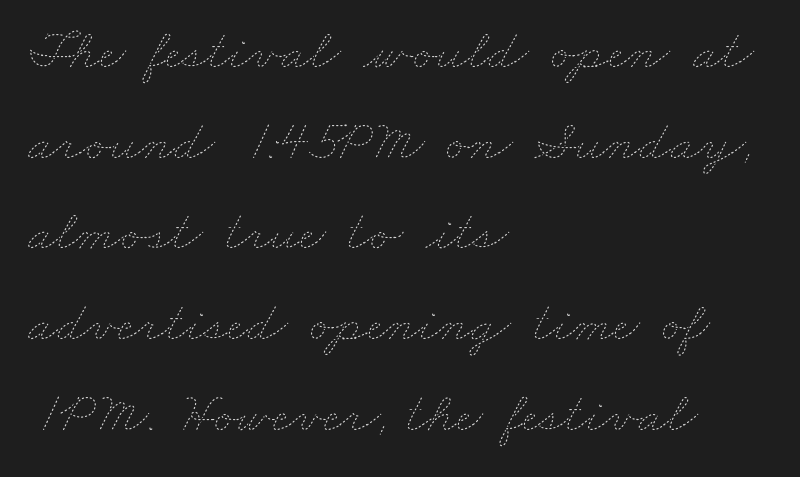
Q: Is the text bold? A: No.
Q: Is the text underlined? A: No.
Q: How is the paragraph aligned? A: Left-aligned.
Q: Is the spacing between letters normal or unusually wide? A: Normal.
Q: Is the spacing between lines tight, normal or loose? A: Normal.
Q: Width (condensed, normal, or wide)? A: Wide.
Q: Stroke contrast? A: Low.
Q: x-height? A: Small.
Q: Monospaced? A: No.
